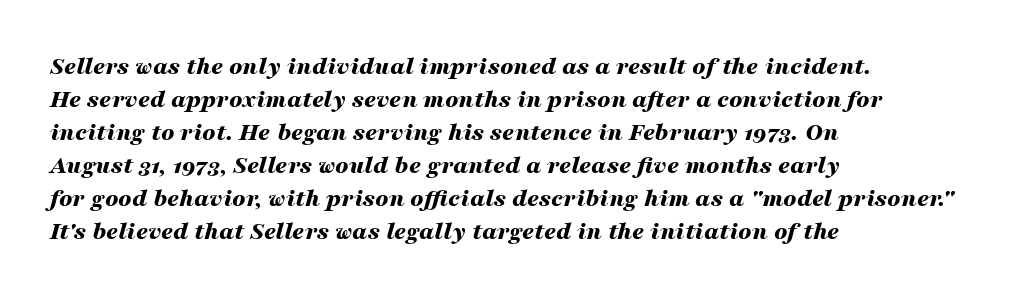
The gaps between neighbouring characters are ordinary and unremarkable. The zone under the glyphs is completely vacant. Students, observe: this is what conventionally led text looks like. Which margin do the lines hug? The left one — the right edge is uneven. Slanted lettering throughout. The strokes are fattened all the way to bold.
